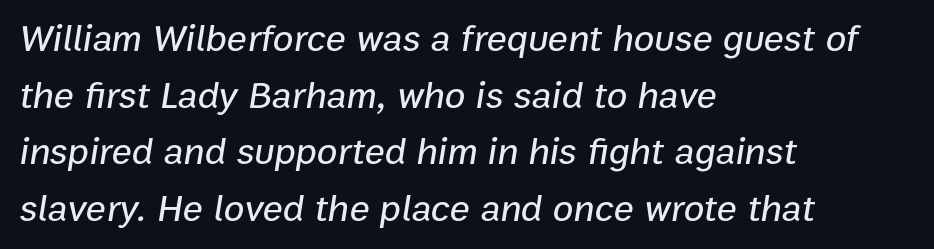
Typeset ragged right — the left edge is the straight one. Characters are canted at an angle relative to the baseline's perpendicular. Here the designer chose a conventional face with non-uniform glyph widths. Leading matches the norm, producing a regular column. The type is set solid horizontally, with unmodified tracking.
